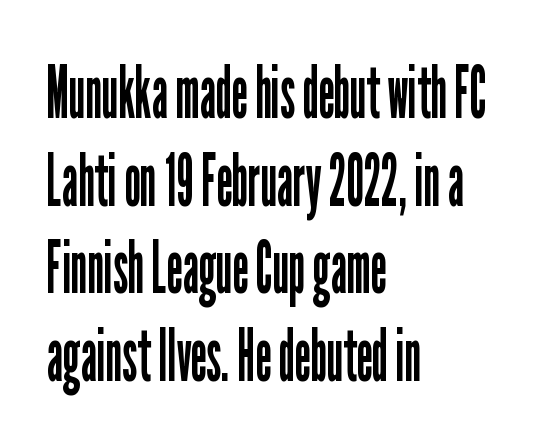
The image shows 73 px regular-weight, condensed sans-serif type, upright; set left-aligned, line spacing 1.2x, normal letter spacing, not underlined; low stroke contrast and a medium x-height.
